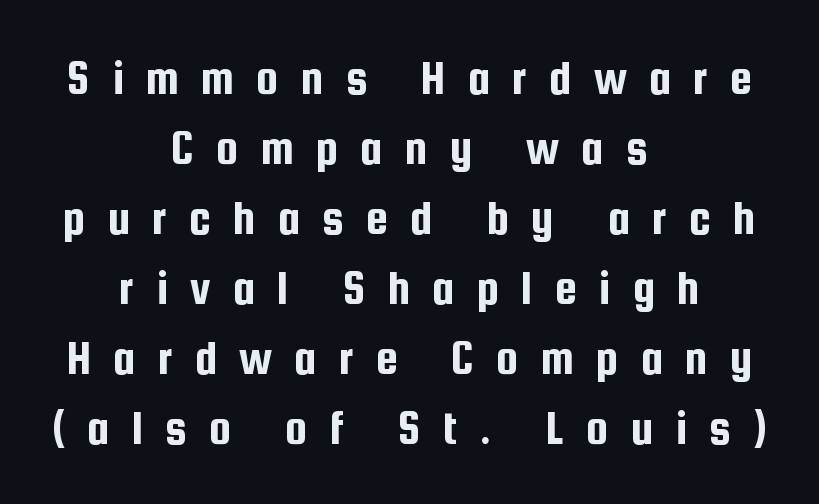
{"serif": "no", "italic": "no", "width": "condensed", "stroke_contrast": "low", "x_height": "medium", "monospaced": "no", "underline": "no", "align": "center", "line_spacing": "normal", "line_spacing_ratio": 1.4, "letter_spacing": "wide", "letter_spacing_em": 0.44, "glyph_px": 50}
